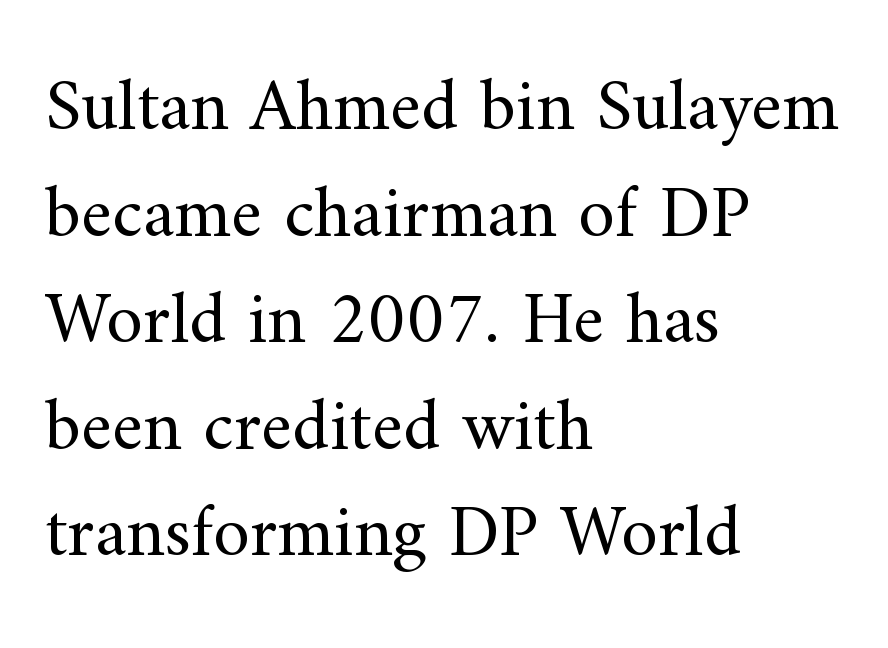
The image shows 74 px regular-weight serif type, upright; set left-aligned, normal line spacing (1.44x), normal letter spacing, not underlined; medium stroke contrast and a small x-height.
